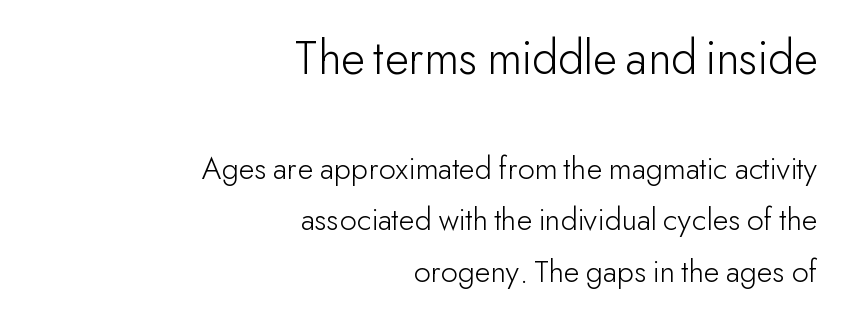
Summary of weight: not heavy and not bold. The gap between lines stays unmarked. Layout note: lines flush right. In terms of posture, this sample is upright. Quick note: interline space is typical.
